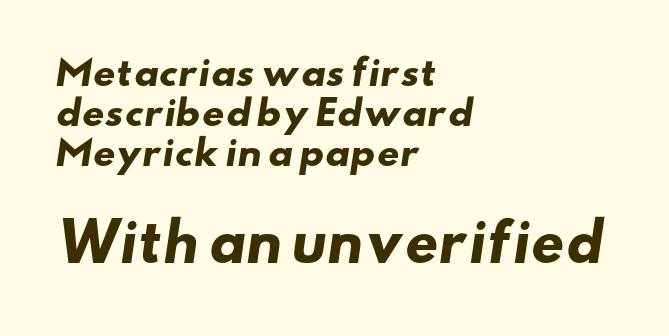
The emphasis by scale lands on block number two, below. You could barely slide anything between these rows. Words float on clear page, feet unadorned. Look at the tracking — it's just the regular setting, nothing added. In terms of weight, the rendering is a true, heavy bold.
